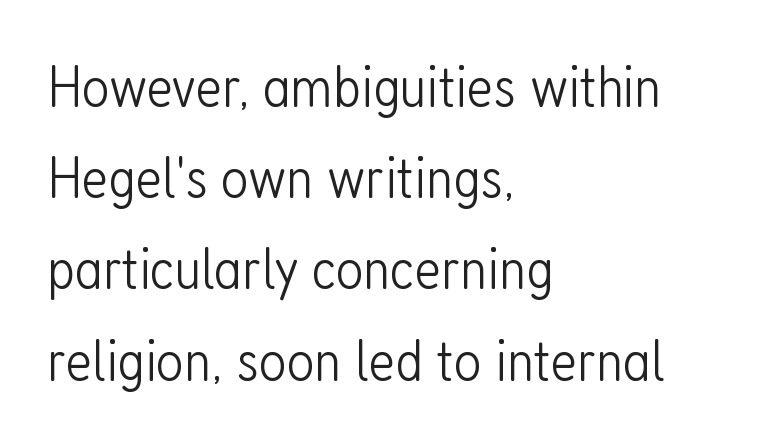
No extra ink here — the face is not bold. A typesetter would call this leading conventional body-copy spacing. Typographically, this falls in the sans-serif category. Only glyphs here, with clear space below each row. The rendering uses natural spacing where letterforms have individual widths.
